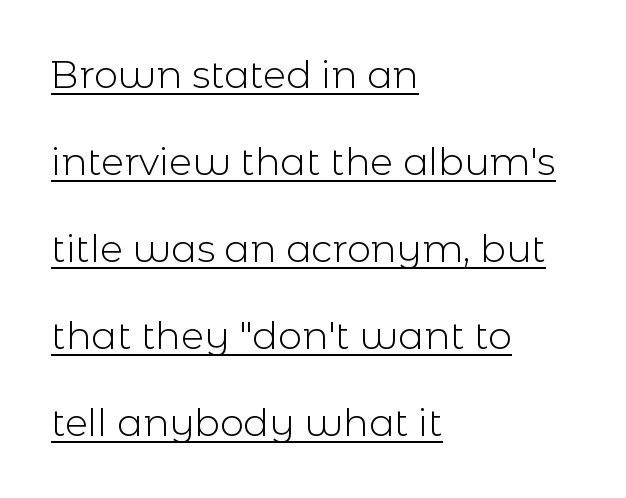
Q: Is the text bold? A: No.
Q: Is the text italic (slanted)? A: No, it is upright.
Q: Is the typeface a serif or a sans-serif typeface? A: Sans-serif.
Q: Is the text underlined? A: Yes.
Q: How is the paragraph aligned? A: Left-aligned.
Q: Is the spacing between letters normal or unusually wide? A: Normal.
Q: Is the spacing between lines tight, normal or loose? A: Loose.
Q: Width (condensed, normal, or wide)? A: Normal.
Q: x-height? A: Medium.
Q: Monospaced? A: No.
